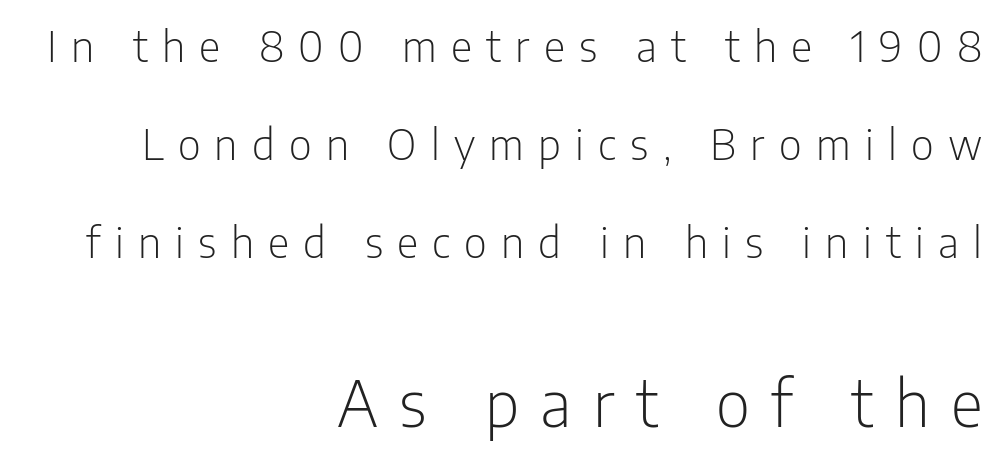
Q: Is the text bold? A: No.
Q: Is the text italic (slanted)? A: No, it is upright.
Q: Is the typeface a serif or a sans-serif typeface? A: Sans-serif.
Q: Is the text underlined? A: No.
Q: How is the paragraph aligned? A: Right-aligned.
Q: Is the spacing between letters normal or unusually wide? A: Unusually wide.
Q: Is the spacing between lines tight, normal or loose? A: Loose.
Q: Which block of text is set in a larger size, the first (top) or the second (bottom)? A: The second (bottom) one.
Q: Width (condensed, normal, or wide)? A: Condensed.
Q: Stroke contrast? A: Low.
Q: x-height? A: Medium.
Q: Monospaced? A: No.
